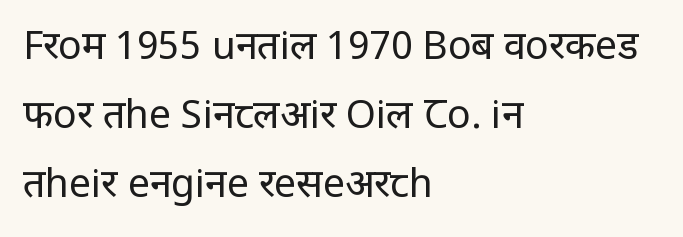
{"serif": "no", "italic": "no", "bold": "no", "weight": "regular", "width": "condensed", "stroke_contrast": "low", "x_height": "large", "monospaced": "no", "underline": "no", "align": "left", "line_spacing_ratio": 1.77, "letter_spacing": "normal", "letter_spacing_em": 0.0, "glyph_px": 39}
